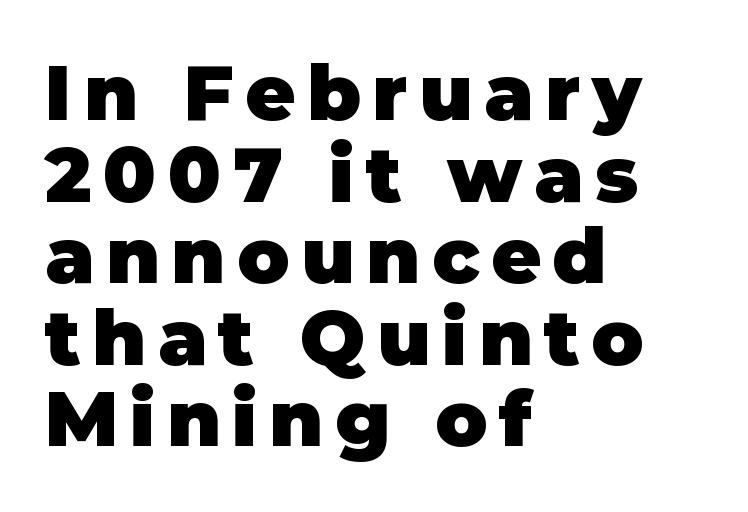
The image shows 77 px heavy sans-serif type, upright; set left-aligned, tight line spacing (1.06x), not underlined; low stroke contrast and a large x-height.
